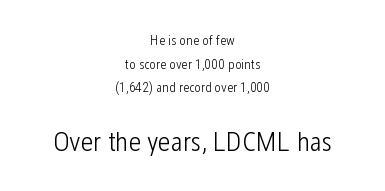
{"serif": "no", "italic": "no", "bold": "no", "weight": "light", "width": "condensed", "stroke_contrast": "low", "x_height": "medium", "monospaced": "no", "underline": "no", "align": "center", "line_spacing": "normal", "line_spacing_ratio": 1.69, "letter_spacing": "normal", "letter_spacing_em": 0.0, "larger_block": "second", "size_ratio": 2.0, "glyph_px": 28}
